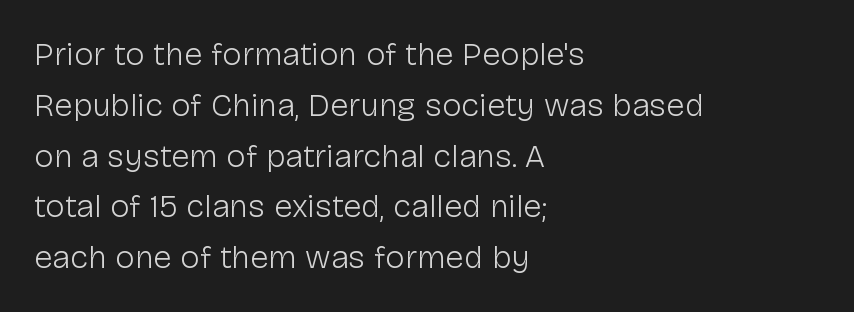
The typeface chosen for these lines omits serifs. In terms of leading, this rendering sits right in the middle. The letterforms sit shoulder to shoulder at normal distance. A student would call this left alignment; a typographer would say flush left, rag right. Note the varied advance widths — an 'i' is clearly narrower than an 'm'. No italicization has been applied; the sample stays upright.
